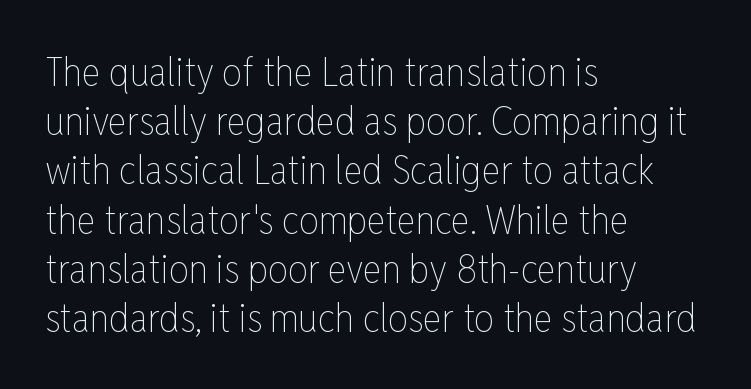
{"italic": "no", "bold": "no", "weight": "thin", "width": "condensed", "stroke_contrast": "low", "x_height": "medium", "monospaced": "no", "underline": "no", "align": "left", "line_spacing_ratio": 1.23, "letter_spacing": "normal", "letter_spacing_em": 0.0, "glyph_px": 40}
